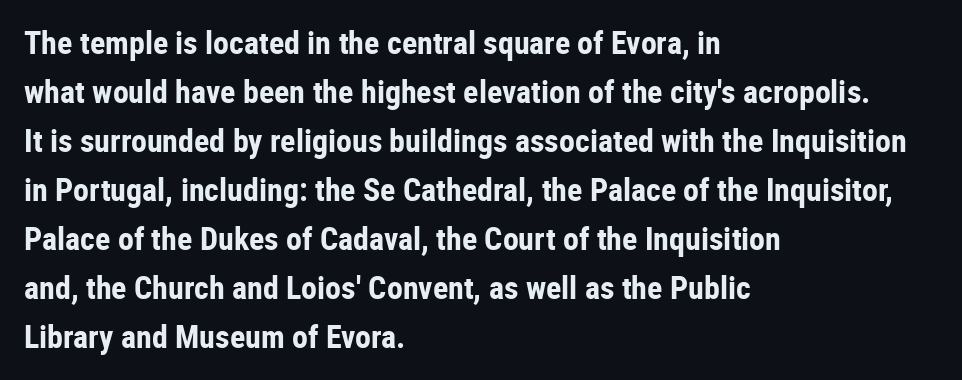
Q: Is the text bold? A: Yes.
Q: Is the text italic (slanted)? A: No, it is upright.
Q: Is the typeface a serif or a sans-serif typeface? A: Sans-serif.
Q: Is the text underlined? A: No.
Q: How is the paragraph aligned? A: Left-aligned.
Q: Is the spacing between letters normal or unusually wide? A: Normal.
Q: Is the spacing between lines tight, normal or loose? A: Normal.
Q: Width (condensed, normal, or wide)? A: Condensed.
Q: Stroke contrast? A: Low.
Q: x-height? A: Medium.
Q: Monospaced? A: No.
